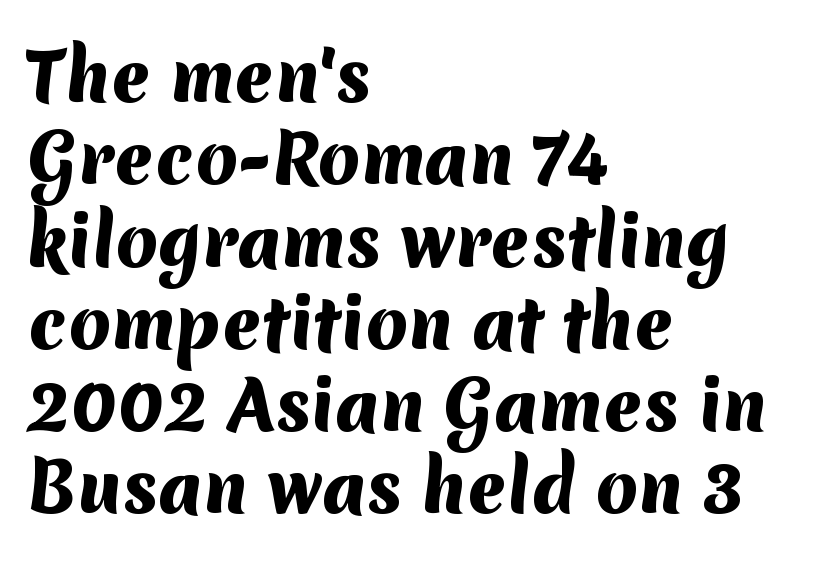
Q: Is the text bold? A: Yes.
Q: Is the typeface a serif or a sans-serif typeface? A: Sans-serif.
Q: Is the text underlined? A: No.
Q: How is the paragraph aligned? A: Left-aligned.
Q: Is the spacing between letters normal or unusually wide? A: Normal.
Q: Width (condensed, normal, or wide)? A: Normal.
Q: Stroke contrast? A: Medium.
Q: x-height? A: Medium.
Q: Monospaced? A: No.
